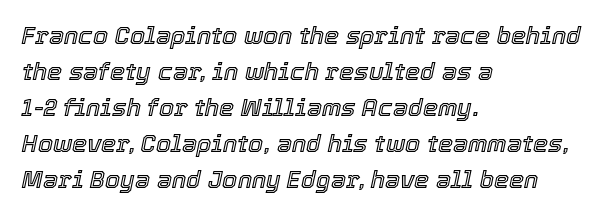
The image shows 24 px text type, italic (leaning right); set left-aligned, normal line spacing (1.5x), normal letter spacing, not underlined.
